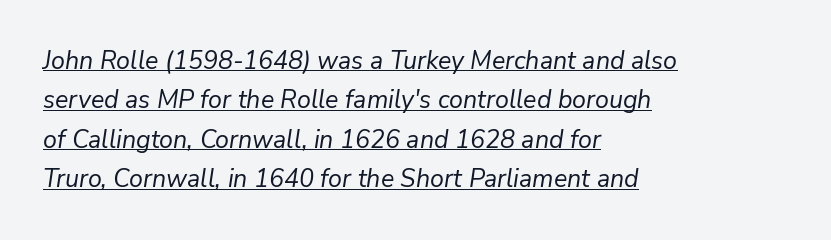
The font is comparable to plain body text, perhaps lighter. Spacing between characters is what you'd get straight out of the box. A rule runs beneath these lines of type. Left-aligned paragraph, ragged on the right. Observe the lean: these are italic letterforms. Reading down the column, the eye jumps a familiar distance to each next line.
